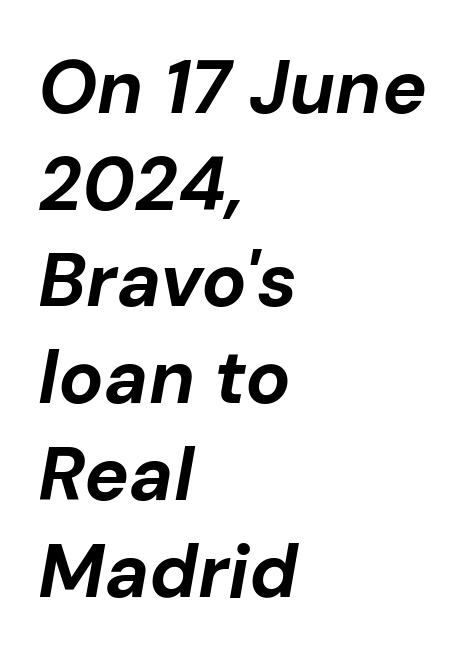
The image shows 75 px bold type, italic (leaning right); set left-aligned, normal line spacing (1.29x), normal letter spacing, not underlined; low stroke contrast and a medium x-height.
